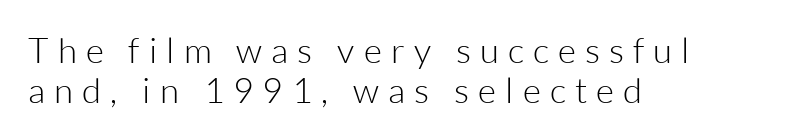
Regarding serifs, this sample does without them. The block of text is dense from top to bottom, with scant space between rows. The text block is weighted toward the left margin, trailing off unevenly rightward. The horizontal fit of the characters is loose and conspicuously gappy. The letterforms sit at book weight or below. Underline: absent.
